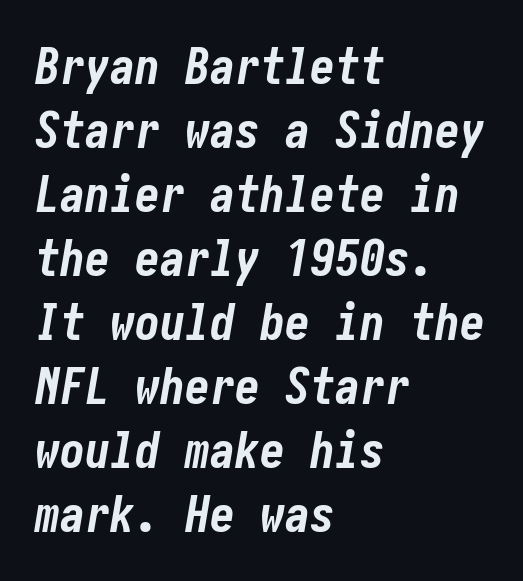
{"italic": "yes", "lean": "right", "slant_degrees": 10, "bold": "yes", "weight": "bold", "width": "condensed", "stroke_contrast": "low", "x_height": "medium", "underline": "no", "align": "left", "line_spacing": "normal", "line_spacing_ratio": 1.28, "letter_spacing": "normal", "letter_spacing_em": 0.0, "glyph_px": 50}
